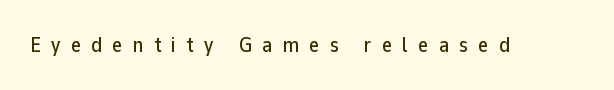
{"italic": "no", "underline": "no", "letter_spacing": "wide", "letter_spacing_em": 0.49, "glyph_px": 21}
